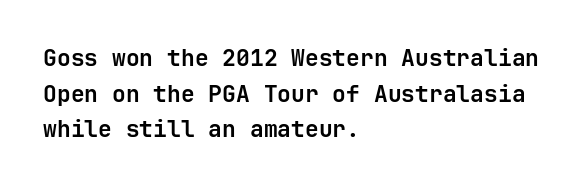
Is the block centered? No — it sits flush against the left margin. A full-strength bold gives these letters their thick strokes. The zone under the glyphs is completely vacant. This sample uses an upright cut, with every glyph sitting square on the baseline. The passage shown has conventional tracking throughout. The line-height multiplier appears to be the usual default.
